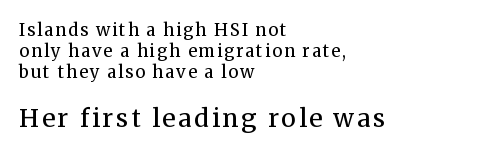
The image shows 25 px text type, upright; set left-aligned, line spacing 1.23x, not underlined; the second (bottom) block is 1.47x larger.
